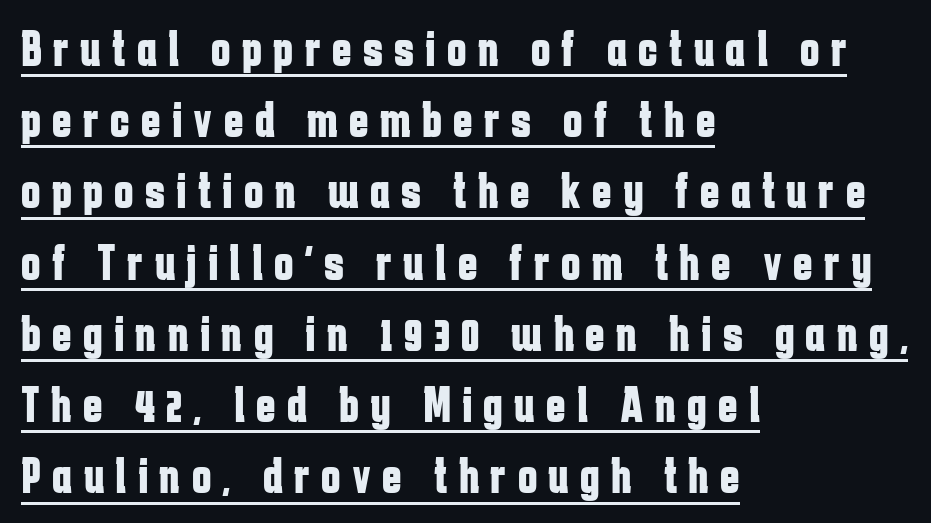
The image shows 52 px bold, condensed sans-serif type, upright; set left-aligned, normal line spacing (1.37x), unusually wide letter spacing (+0.22 em), underlined; low stroke contrast and a medium x-height.
